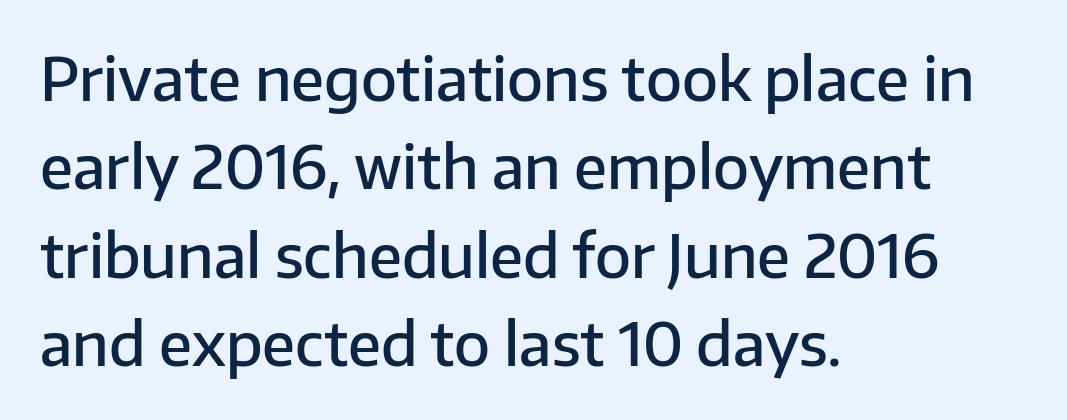
{"serif": "no", "italic": "no", "bold": "semi", "weight": "semibold", "width": "normal", "stroke_contrast": "low", "x_height": "medium", "monospaced": "no", "underline": "no", "align": "left", "line_spacing": "normal", "line_spacing_ratio": 1.5, "letter_spacing": "normal", "letter_spacing_em": 0.0, "glyph_px": 59}
